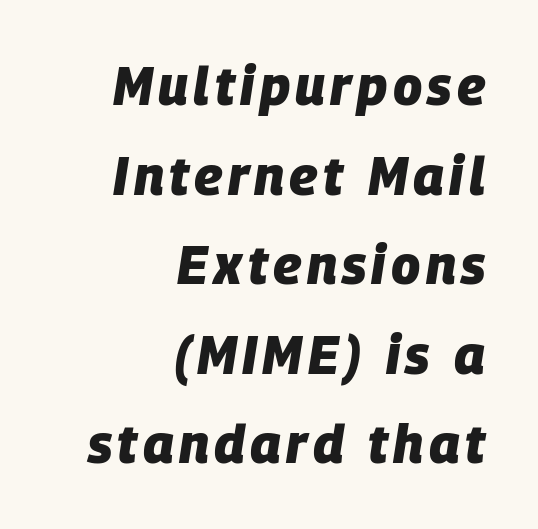
Q: Is the text bold? A: Yes.
Q: Is the text italic (slanted)? A: Yes, it leans right by about 9 degrees.
Q: Is the text underlined? A: No.
Q: How is the paragraph aligned? A: Right-aligned.
Q: Is the spacing between lines tight, normal or loose? A: Normal.
Q: Width (condensed, normal, or wide)? A: Normal.
Q: Stroke contrast? A: Low.
Q: x-height? A: Large.
Q: Monospaced? A: No.
